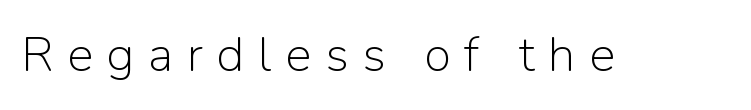
{"serif": "no", "italic": "no", "bold": "no", "weight": "light", "width": "normal", "stroke_contrast": "low", "x_height": "medium", "monospaced": "no", "underline": "no", "letter_spacing": "wide", "letter_spacing_em": 0.28, "glyph_px": 49}
